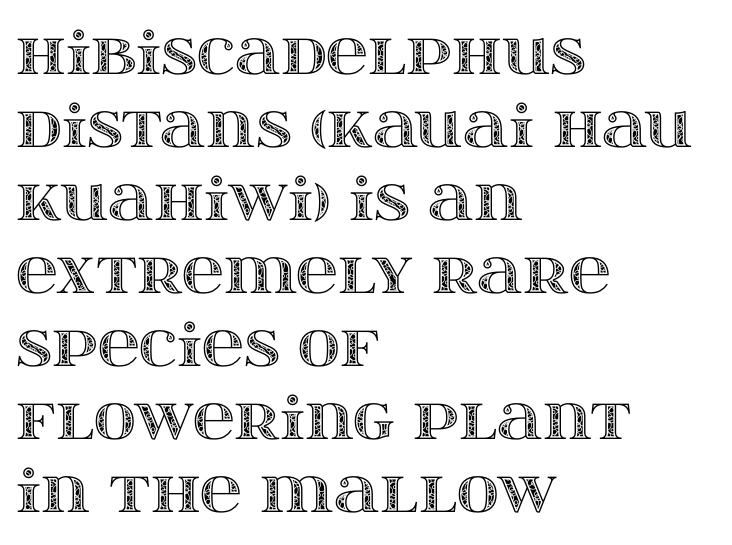
Q: Is the text italic (slanted)? A: No, it is upright.
Q: Is the text underlined? A: No.
Q: How is the paragraph aligned? A: Left-aligned.
Q: Is the spacing between letters normal or unusually wide? A: Normal.
Q: Is the spacing between lines tight, normal or loose? A: Normal.
Q: Width (condensed, normal, or wide)? A: Wide.
Q: x-height? A: Large.
Q: Monospaced? A: No.
